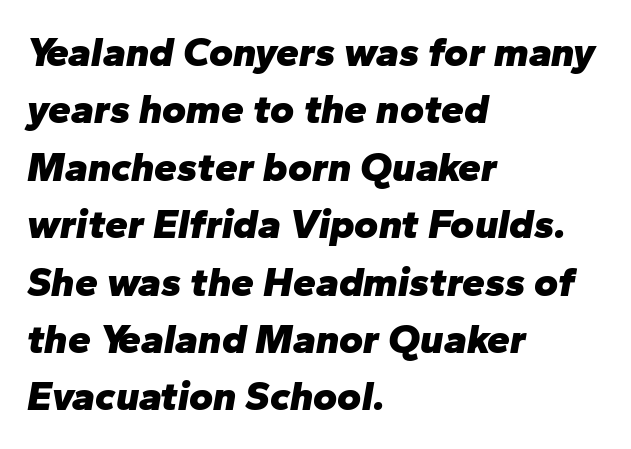
Q: Is the text bold? A: Yes.
Q: Is the text italic (slanted)? A: Yes, it leans right by about 10 degrees.
Q: Is the text underlined? A: No.
Q: How is the paragraph aligned? A: Left-aligned.
Q: Is the spacing between letters normal or unusually wide? A: Normal.
Q: Is the spacing between lines tight, normal or loose? A: Normal.
Q: Width (condensed, normal, or wide)? A: Normal.
Q: Stroke contrast? A: Low.
Q: x-height? A: Medium.
Q: Monospaced? A: No.
